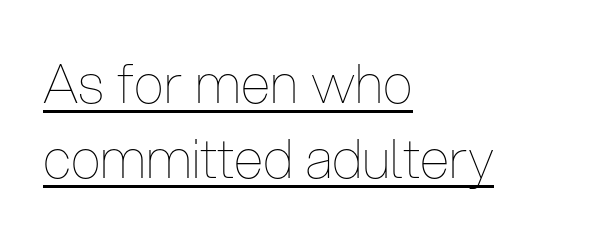
These characters rest on top of a visible drawn line. Upright lettering throughout. The font is comparable to plain body text, perhaps lighter. The passage shown stacks its lines at a standard gap. The letters advance in unequal steps, a hallmark of proportional type. The rendering anchors every line to the left-hand side.
